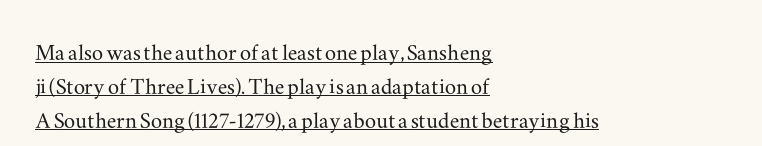
The image shows 28 px wide serif type, upright; set left-aligned, line spacing 1.21x, normal letter spacing, underlined; medium stroke contrast and a small x-height.
